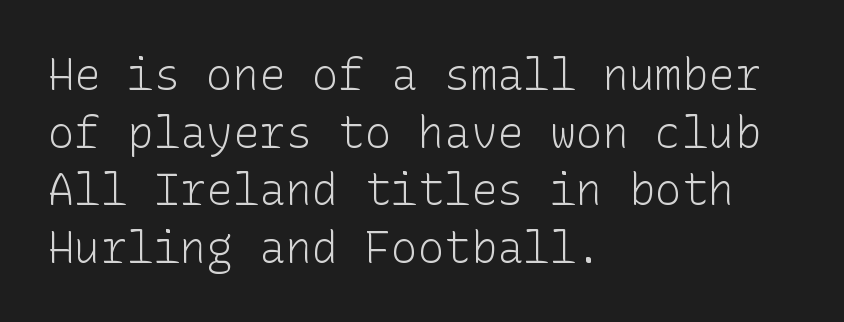
{"serif": "no", "italic": "no", "bold": "no", "weight": "light", "width": "normal", "stroke_contrast": "low", "x_height": "medium", "underline": "no", "align": "left", "line_spacing": "normal", "line_spacing_ratio": 1.31, "letter_spacing": "normal", "letter_spacing_em": 0.0, "glyph_px": 44}
